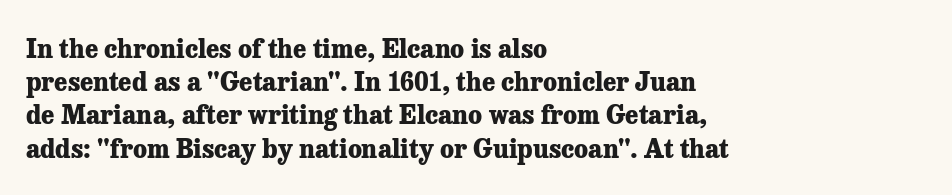
The image shows 25 px bold type, upright; set left-aligned, normal line spacing (1.33x), normal letter spacing, not underlined.
